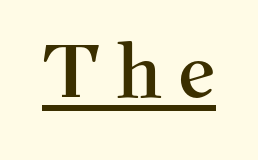
Q: Is the text italic (slanted)? A: No, it is upright.
Q: Is the typeface a serif or a sans-serif typeface? A: Serif.
Q: Is the text underlined? A: Yes.
Q: Is the spacing between letters normal or unusually wide? A: Unusually wide.
Q: Width (condensed, normal, or wide)? A: Normal.
Q: Stroke contrast? A: Medium.
Q: x-height? A: Medium.
Q: Monospaced? A: No.
